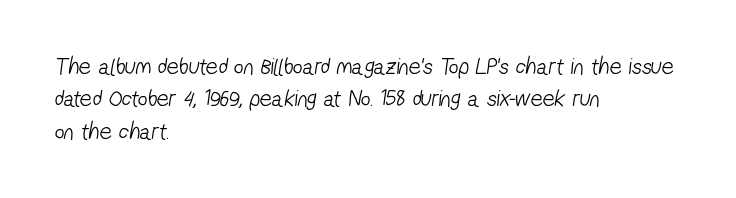
Q: Is the text bold? A: No.
Q: Is the text underlined? A: No.
Q: How is the paragraph aligned? A: Left-aligned.
Q: Is the spacing between letters normal or unusually wide? A: Normal.
Q: Is the spacing between lines tight, normal or loose? A: Normal.
